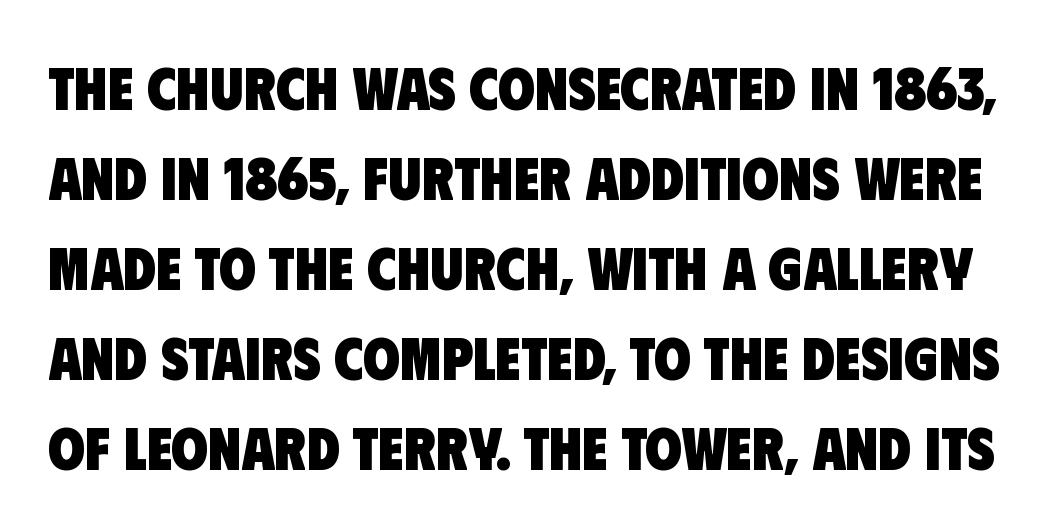
{"serif": "no", "bold": "yes", "weight": "heavy", "width": "condensed", "stroke_contrast": "low", "x_height": "large", "monospaced": "no", "underline": "no", "line_spacing": "normal", "line_spacing_ratio": 1.5, "letter_spacing": "normal", "letter_spacing_em": 0.0, "glyph_px": 60}
